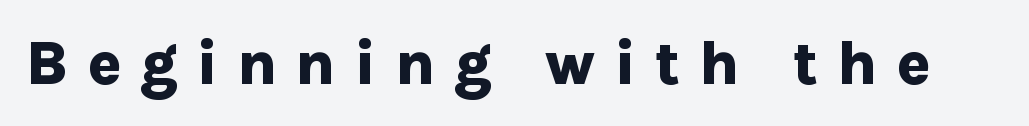
The image shows 63 px bold sans-serif type, upright; set unusually wide letter spacing (+0.29 em), not underlined; low stroke contrast and a medium x-height.
